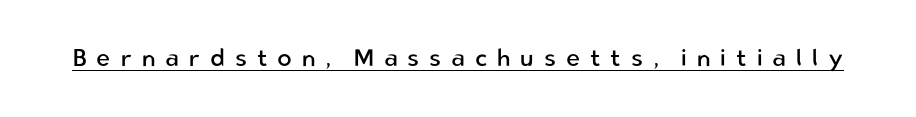
The image shows 24 px text type, upright; set unusually wide letter spacing (+0.41 em), underlined.
